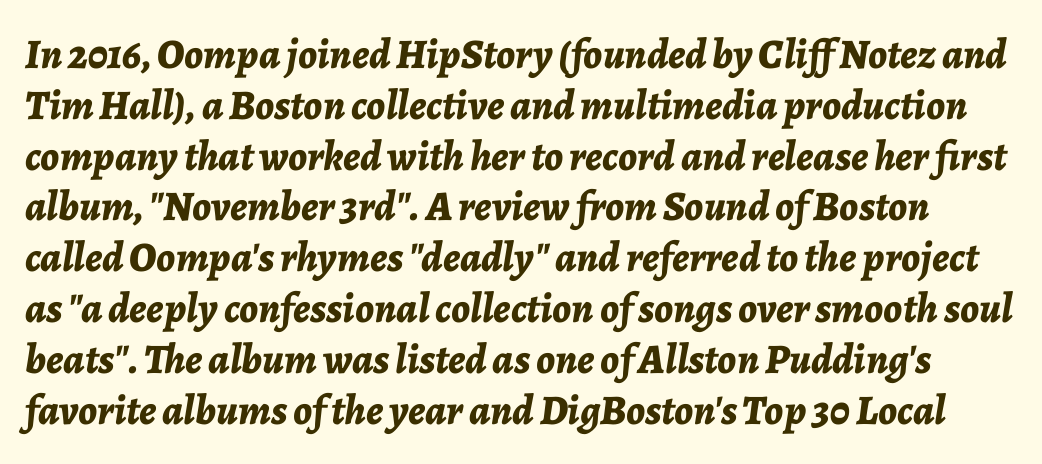
The image shows 42 px bold type, italic (leaning right); set line spacing 1.21x, normal letter spacing, not underlined; low stroke contrast and a medium x-height.
